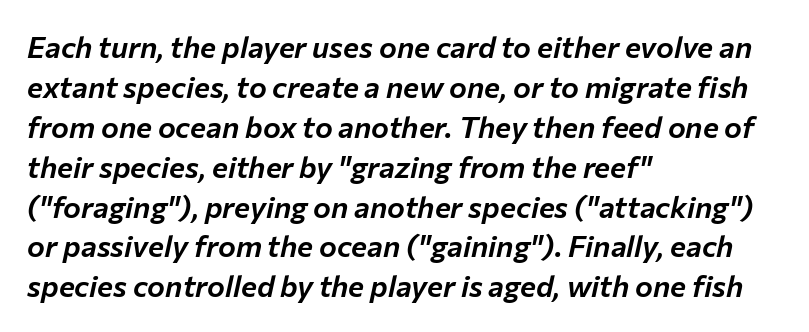
{"italic": "yes", "lean": "right", "slant_degrees": 12, "width": "normal", "stroke_contrast": "low", "x_height": "medium", "monospaced": "no", "underline": "no", "align": "left", "line_spacing": "normal", "line_spacing_ratio": 1.33, "letter_spacing": "normal", "letter_spacing_em": 0.0, "glyph_px": 30}
